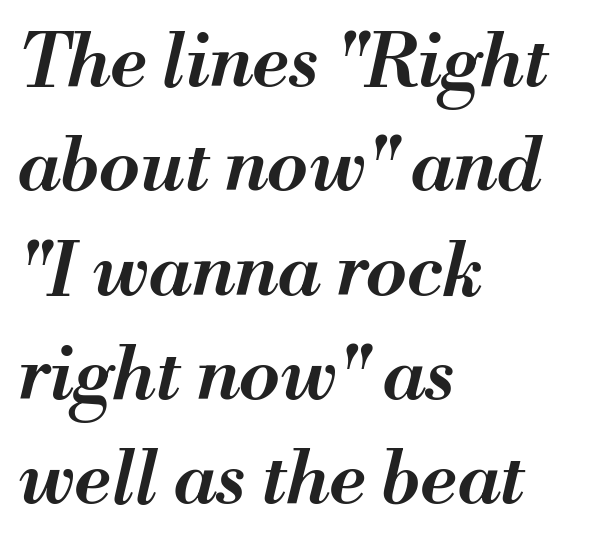
Rows of type keep a routine distance in the vertical direction. These lines keep a tight, regular rhythm from letter to letter. Compared with a centered layout, this one pins lines to the left instead. A clean baseline with only descenders dipping below it.
